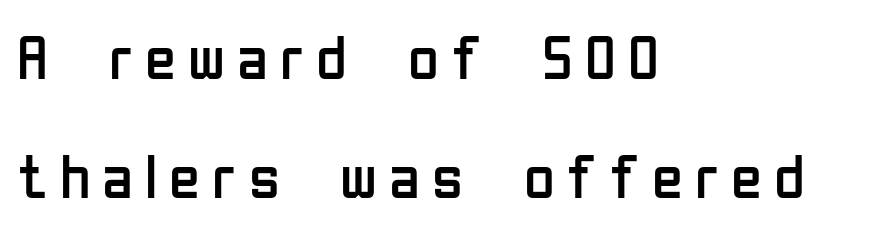
The image shows 63 px regular-weight, condensed sans-serif type, upright; set left-aligned, line spacing 1.89x, not underlined; low stroke contrast and a medium x-height.
